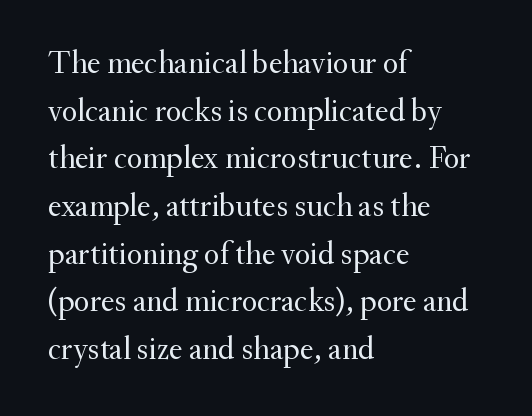
Q: Is the text bold? A: No.
Q: Is the text italic (slanted)? A: No, it is upright.
Q: Is the typeface a serif or a sans-serif typeface? A: Serif.
Q: Is the text underlined? A: No.
Q: How is the paragraph aligned? A: Left-aligned.
Q: Is the spacing between letters normal or unusually wide? A: Normal.
Q: Is the spacing between lines tight, normal or loose? A: Normal.
Q: Width (condensed, normal, or wide)? A: Normal.
Q: Stroke contrast? A: Medium.
Q: x-height? A: Small.
Q: Monospaced? A: No.
